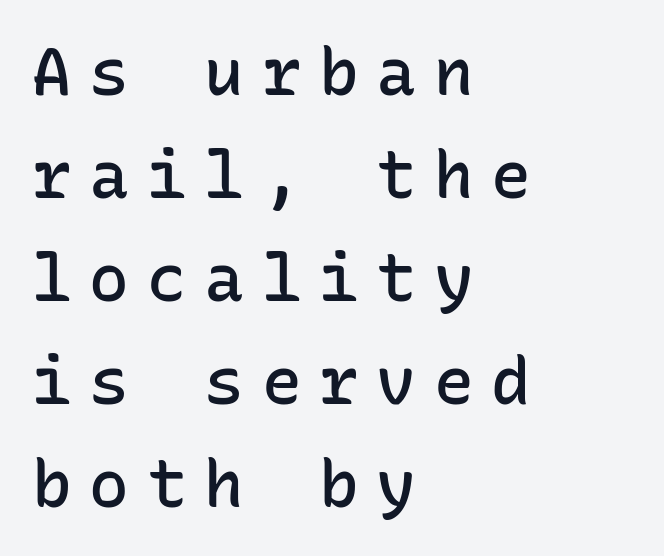
{"serif": "no", "italic": "no", "bold": "semi", "weight": "semibold", "width": "normal", "stroke_contrast": "low", "x_height": "medium", "monospaced": "yes", "underline": "no", "align": "left", "line_spacing": "normal", "line_spacing_ratio": 1.56, "letter_spacing": "wide", "letter_spacing_em": 0.27, "glyph_px": 66}
